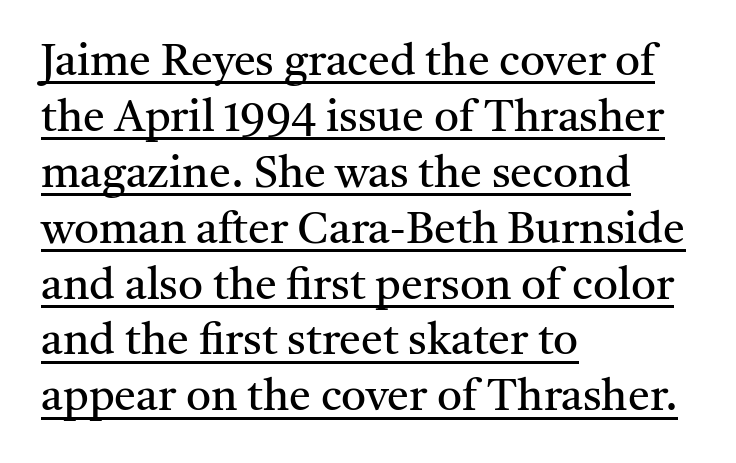
Q: Is the text bold? A: No.
Q: Is the text italic (slanted)? A: No, it is upright.
Q: Is the typeface a serif or a sans-serif typeface? A: Serif.
Q: Is the text underlined? A: Yes.
Q: How is the paragraph aligned? A: Left-aligned.
Q: Is the spacing between letters normal or unusually wide? A: Normal.
Q: Is the spacing between lines tight, normal or loose? A: Normal.
Q: Width (condensed, normal, or wide)? A: Normal.
Q: Stroke contrast? A: Medium.
Q: x-height? A: Medium.
Q: Monospaced? A: No.
